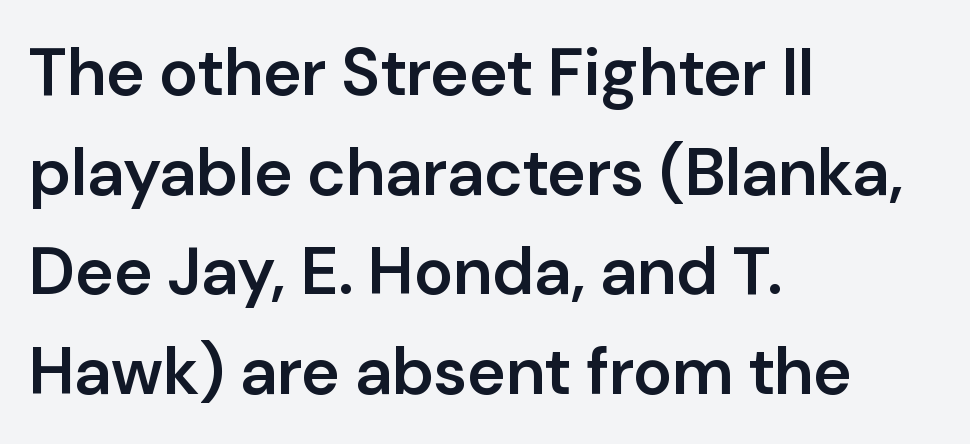
This rendering uses left alignment, leaving the right contour irregular. The face used here is proportionally spaced, like ordinary book or web type. A typesetter would mark this as roman, not italic. Short note: letters normally spaced.
